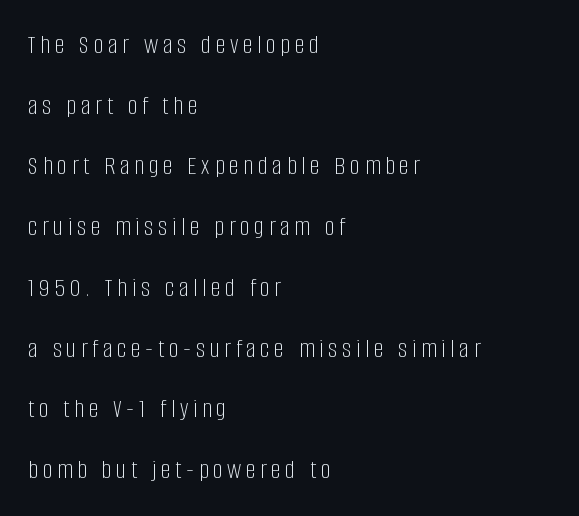
Q: Is the text bold? A: No.
Q: Is the text italic (slanted)? A: No, it is upright.
Q: Is the text underlined? A: No.
Q: How is the paragraph aligned? A: Left-aligned.
Q: Is the spacing between lines tight, normal or loose? A: Loose.
